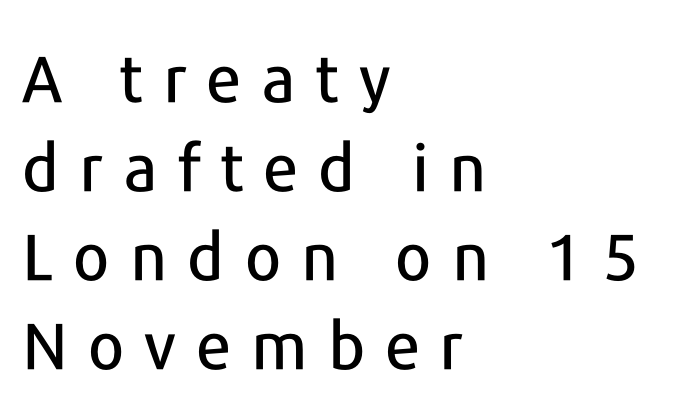
{"serif": "no", "italic": "no", "width": "normal", "stroke_contrast": "low", "x_height": "medium", "monospaced": "no", "underline": "no", "align": "left", "line_spacing": "normal", "line_spacing_ratio": 1.37, "letter_spacing": "wide", "letter_spacing_em": 0.31, "glyph_px": 65}
